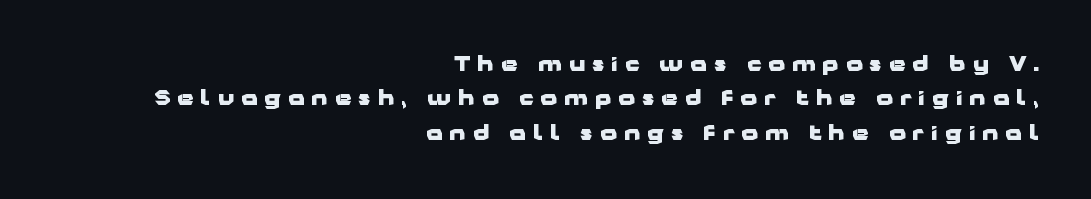
The image shows 21 px bold type, upright; set right-aligned, normal line spacing (1.64x), unusually wide letter spacing (+0.34 em), not underlined.
